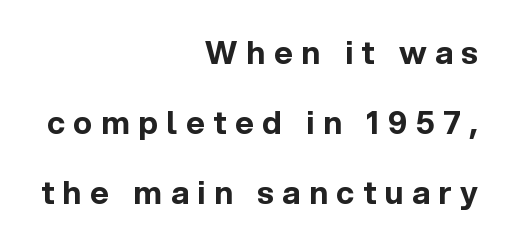
{"serif": "no", "italic": "no", "bold": "yes", "weight": "bold", "width": "normal", "x_height": "medium", "monospaced": "no", "underline": "no", "align": "right", "line_spacing": "loose", "line_spacing_ratio": 2.18, "letter_spacing": "wide", "letter_spacing_em": 0.27, "glyph_px": 32}
